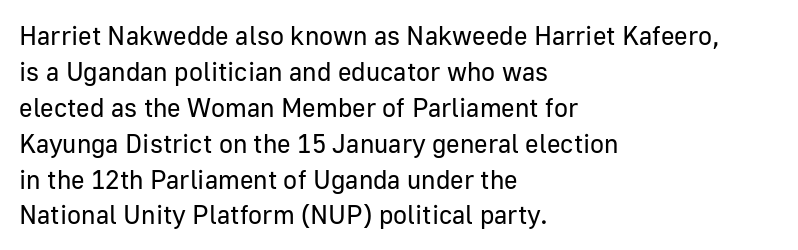
The image shows 26 px text type, upright; set left-aligned, normal line spacing (1.38x), normal letter spacing, not underlined.
